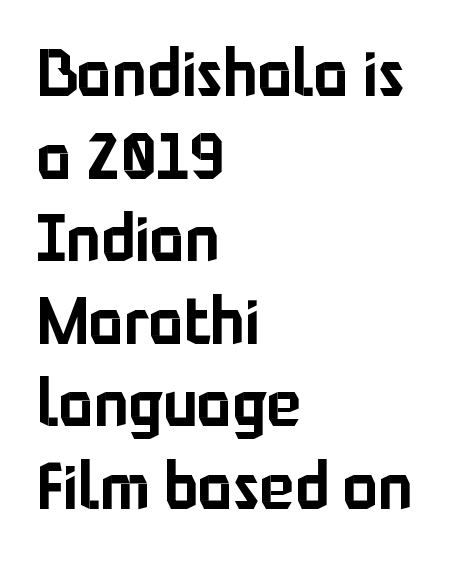
A typesetter would call this zero additional tracking. No italicization has been applied; the sample stays upright. The glyphs in this specimen are sans serif. The lines are quadded left.
